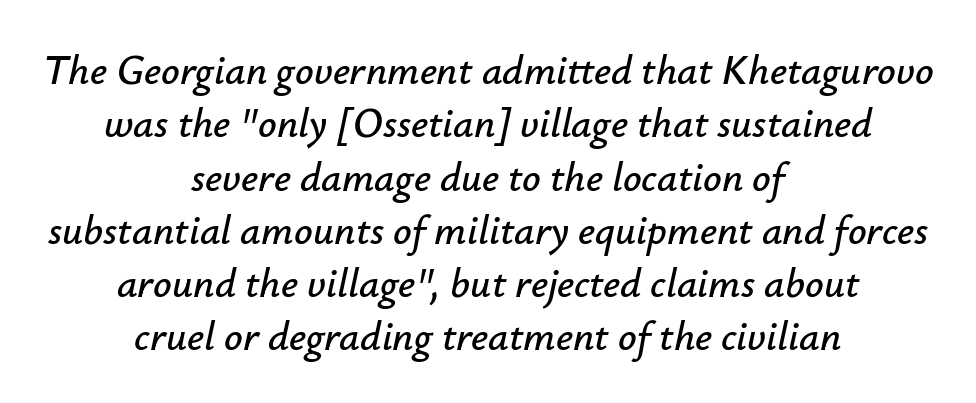
The image shows 41 px text type, italic (leaning right); set centered, normal line spacing (1.3x), normal letter spacing, not underlined; low stroke contrast and a small x-height.
